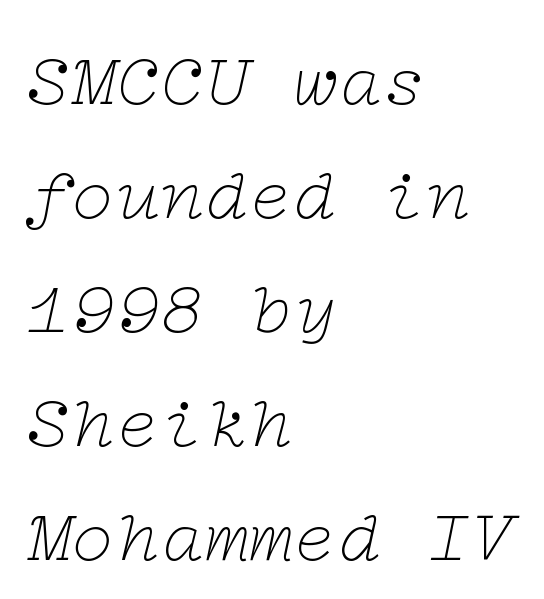
Serifs: yes, visible at the terminals of the letterforms. Each row of text sits above clean, open space. Each stroke keeps to a modest, everyday thickness or less. Regular leading.
